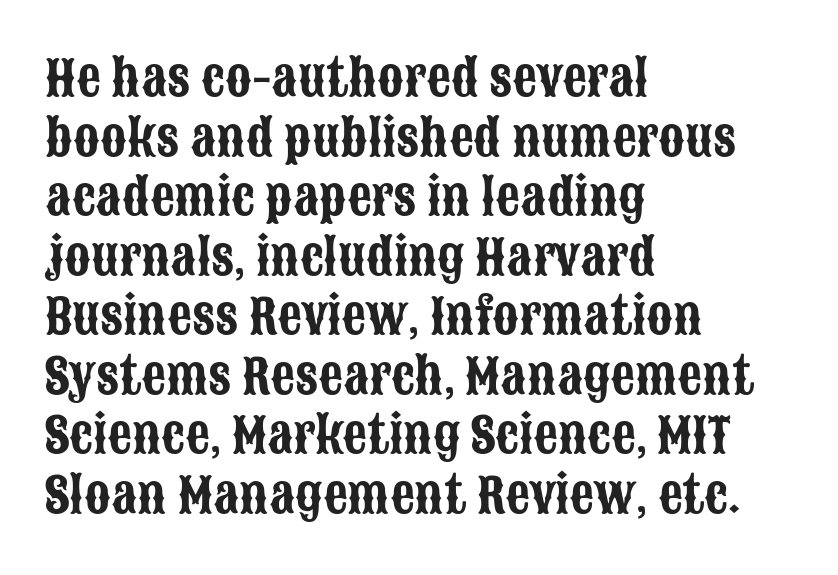
{"serif": "no", "italic": "no", "width": "condensed", "stroke_contrast": "low", "x_height": "large", "monospaced": "no", "underline": "no", "align": "left", "line_spacing_ratio": 1.24, "letter_spacing": "normal", "letter_spacing_em": 0.0, "glyph_px": 48}
